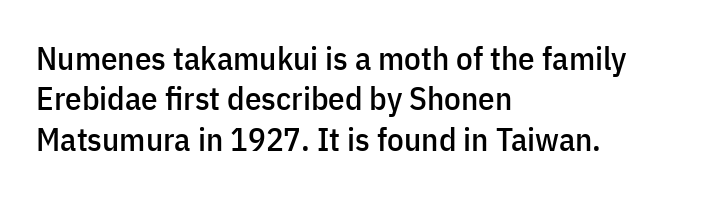
Q: Is the text italic (slanted)? A: No, it is upright.
Q: Is the typeface a serif or a sans-serif typeface? A: Sans-serif.
Q: Is the text underlined? A: No.
Q: How is the paragraph aligned? A: Left-aligned.
Q: Is the spacing between letters normal or unusually wide? A: Normal.
Q: Width (condensed, normal, or wide)? A: Condensed.
Q: Stroke contrast? A: Low.
Q: x-height? A: Medium.
Q: Monospaced? A: No.
